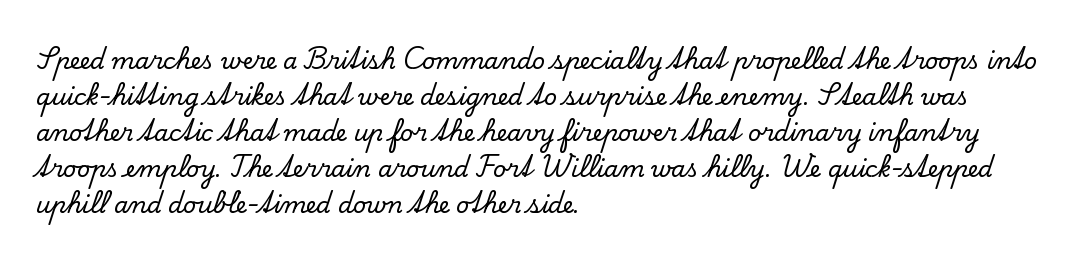
The image shows 23 px text type; set left-aligned, normal line spacing (1.56x), normal letter spacing, not underlined.
